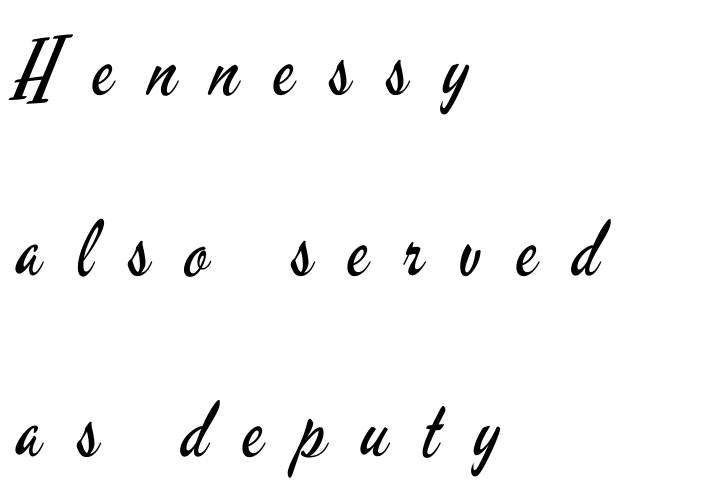
The image shows 77 px regular-weight, condensed sans-serif type; set left-aligned, loose line spacing (2.35x), unusually wide letter spacing (+0.46 em), not underlined; low stroke contrast and a small x-height.
